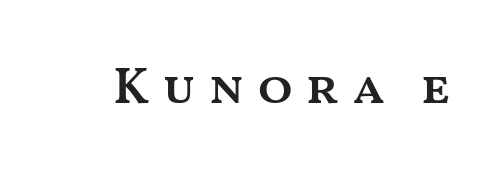
The image shows 52 px semibold, wide type, upright; set unusually wide letter spacing (+0.23 em), not underlined; medium stroke contrast and a medium x-height.
